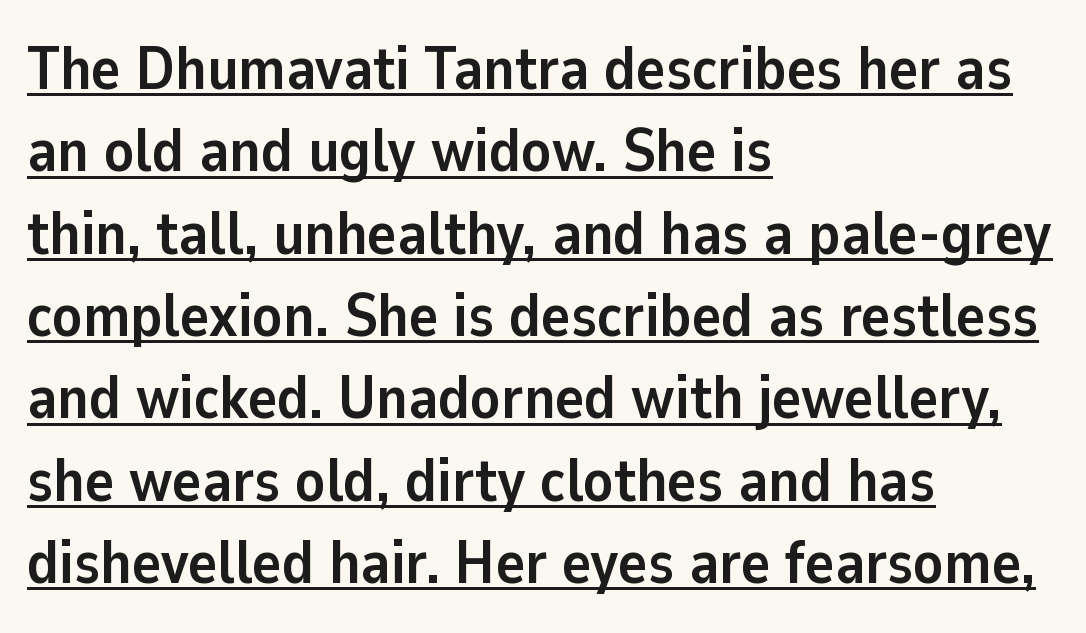
Q: Is the text bold? A: Yes.
Q: Is the text italic (slanted)? A: No, it is upright.
Q: Is the typeface a serif or a sans-serif typeface? A: Sans-serif.
Q: Is the text underlined? A: Yes.
Q: How is the paragraph aligned? A: Left-aligned.
Q: Is the spacing between letters normal or unusually wide? A: Normal.
Q: Is the spacing between lines tight, normal or loose? A: Normal.
Q: Width (condensed, normal, or wide)? A: Normal.
Q: Stroke contrast? A: Low.
Q: x-height? A: Medium.
Q: Monospaced? A: No.
